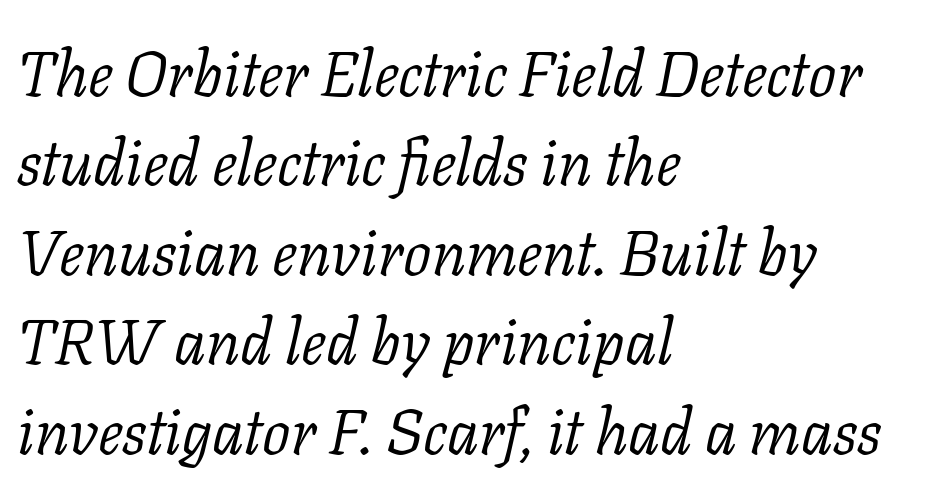
{"serif": "yes", "italic": "yes", "lean": "right", "slant_degrees": 11, "bold": "no", "weight": "light", "width": "normal", "stroke_contrast": "low", "x_height": "medium", "monospaced": "no", "underline": "no", "align": "left", "line_spacing": "normal", "line_spacing_ratio": 1.42, "letter_spacing": "normal", "letter_spacing_em": 0.0, "glyph_px": 63}
